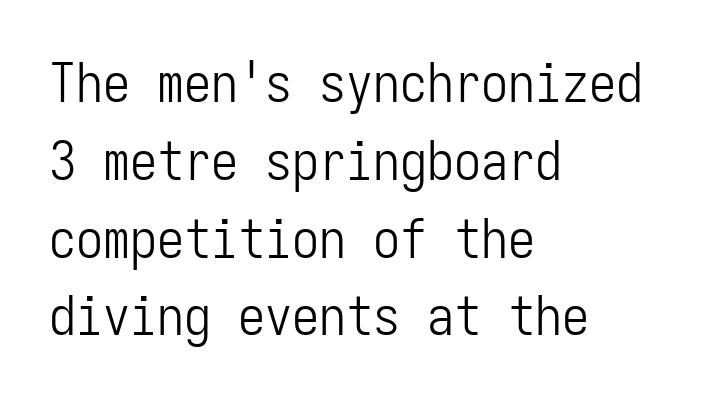
{"serif": "no", "italic": "no", "bold": "no", "weight": "light", "width": "condensed", "stroke_contrast": "low", "x_height": "medium", "monospaced": "yes", "underline": "no", "align": "left", "line_spacing": "normal", "line_spacing_ratio": 1.44, "letter_spacing": "normal", "letter_spacing_em": 0.0, "glyph_px": 54}
